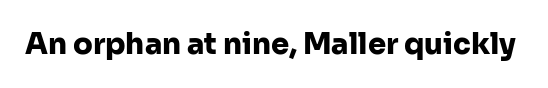
The image shows 29 px heavy sans-serif type, upright; set normal letter spacing, not underlined; low stroke contrast and a medium x-height.
